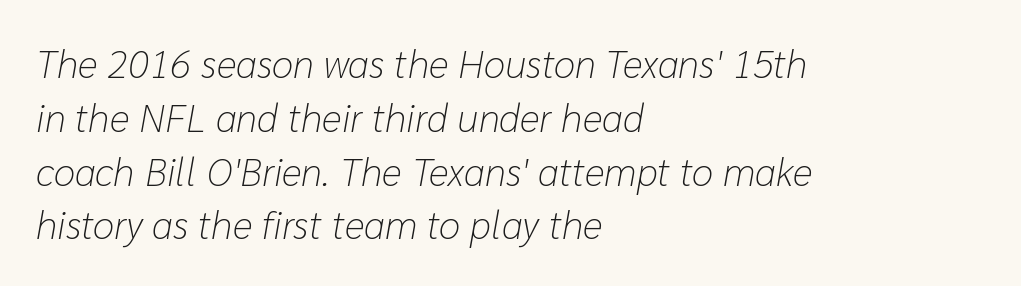
The image shows 39 px light type, italic (leaning right); set left-aligned, normal line spacing (1.38x), normal letter spacing, not underlined; low stroke contrast and a medium x-height.
